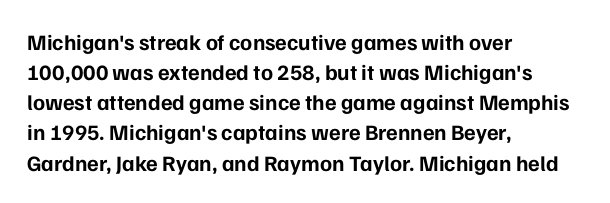
{"italic": "no", "bold": "yes", "underline": "no", "align": "left", "line_spacing": "normal", "line_spacing_ratio": 1.37, "letter_spacing": "normal", "letter_spacing_em": 0.0, "glyph_px": 22}
